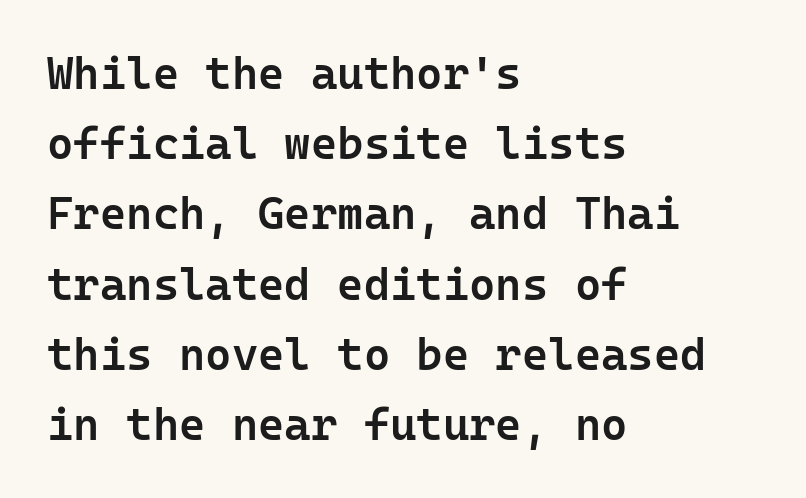
The image shows 45 px semibold sans-serif type, upright, monospaced; set left-aligned, normal line spacing (1.56x), normal letter spacing, not underlined; low stroke contrast and a medium x-height.
